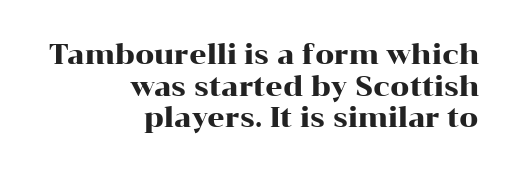
The image shows 27 px text type, upright; set right-aligned, line spacing 1.17x, normal letter spacing, not underlined.
